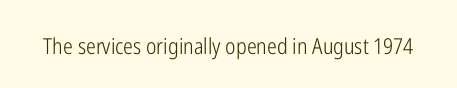
Q: Is the text bold? A: No.
Q: Is the text italic (slanted)? A: No, it is upright.
Q: Is the text underlined? A: No.
Q: Is the spacing between letters normal or unusually wide? A: Normal.
